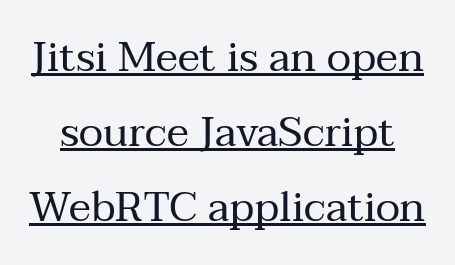
The image shows 42 px regular-weight serif type, upright; set line spacing 1.78x, normal letter spacing, underlined; medium stroke contrast and a medium x-height.
